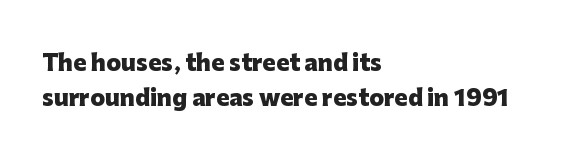
In terms of leading, this rendering sits right in the middle. Standard letterfit; no display-style spreading of the glyphs. These words are printed bold, with thick strokes throughout. Where is the straight margin? On the left. This is the regular roman posture of the typeface. The string is rendered with underlining switched off.
